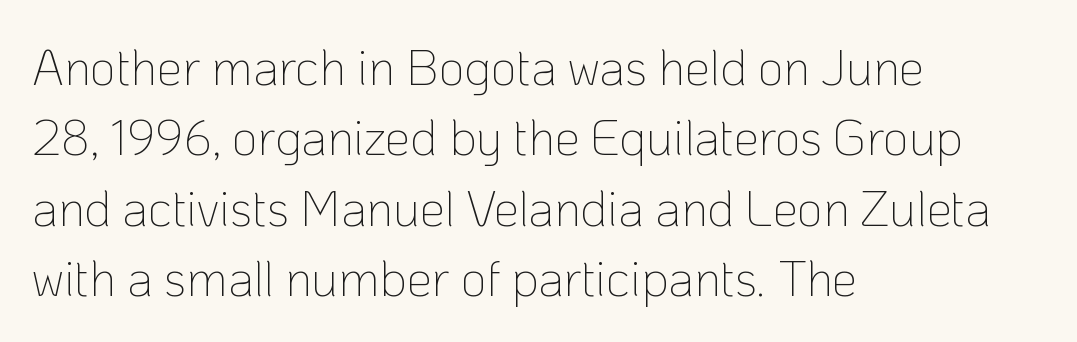
{"serif": "no", "italic": "no", "bold": "no", "weight": "thin", "width": "normal", "stroke_contrast": "low", "x_height": "medium", "monospaced": "no", "underline": "no", "align": "left", "line_spacing": "normal", "line_spacing_ratio": 1.41, "letter_spacing": "normal", "letter_spacing_em": 0.0, "glyph_px": 50}
